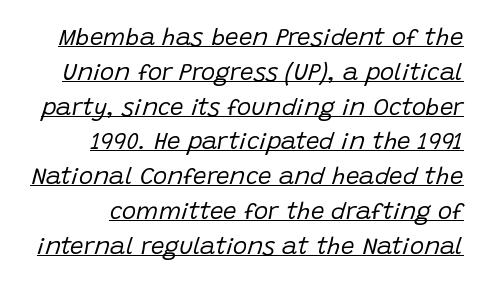
This sample uses an oblique cut, with every glyph tilted off the vertical. The letterforms sit shoulder to shoulder at normal distance. Normally led — the rows are evenly, conventionally spaced. Ink coverage per letter is moderate at most. The face used here appears with an underline applied.
